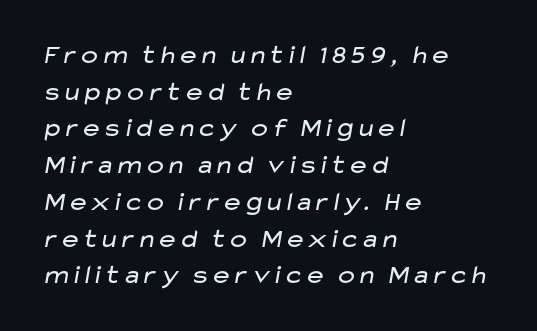
The image shows 27 px text type; set left-aligned, normal line spacing (1.36x), normal letter spacing, not underlined.
